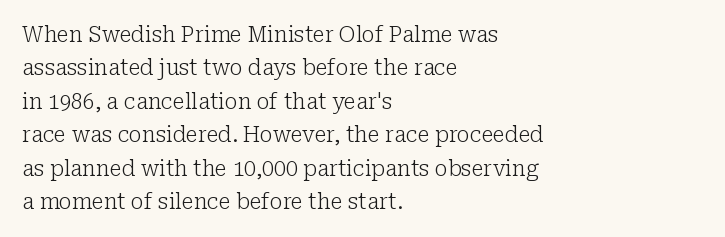
Q: Is the text bold? A: No.
Q: Is the text italic (slanted)? A: No, it is upright.
Q: Is the text underlined? A: No.
Q: How is the paragraph aligned? A: Left-aligned.
Q: Is the spacing between letters normal or unusually wide? A: Normal.
Q: Is the spacing between lines tight, normal or loose? A: Normal.
